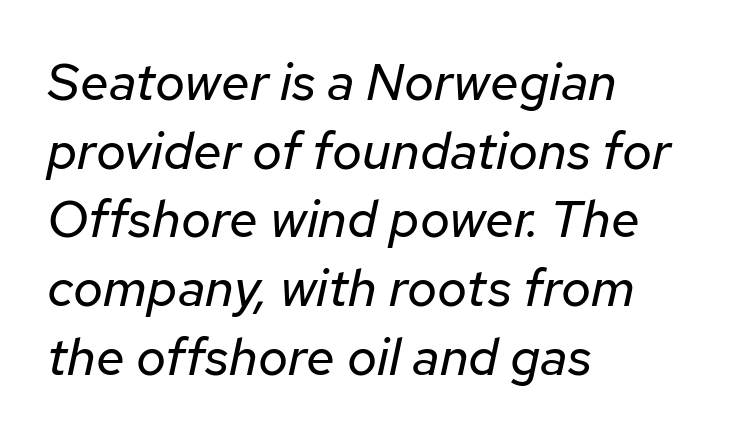
The image shows 52 px regular-weight type, italic (leaning right); set left-aligned, normal line spacing (1.32x), normal letter spacing, not underlined; low stroke contrast and a medium x-height.
